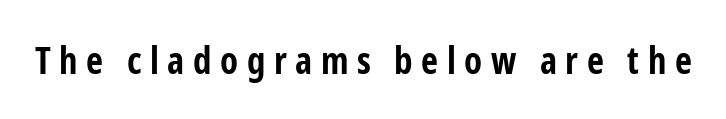
Q: Is the text bold? A: Yes.
Q: Is the text italic (slanted)? A: No, it is upright.
Q: Is the typeface a serif or a sans-serif typeface? A: Sans-serif.
Q: Is the text underlined? A: No.
Q: Is the spacing between letters normal or unusually wide? A: Unusually wide.
Q: Width (condensed, normal, or wide)? A: Condensed.
Q: Stroke contrast? A: Low.
Q: x-height? A: Medium.
Q: Monospaced? A: No.
